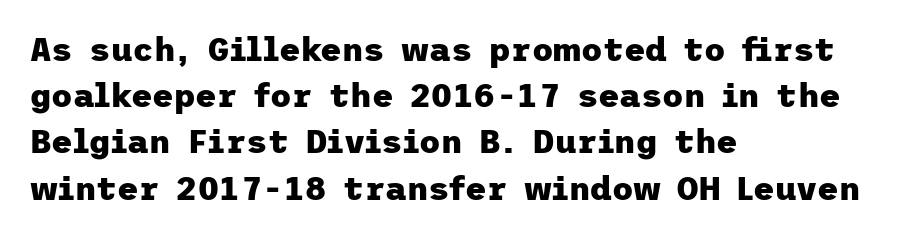
A sans-serif font was chosen for this passage. A roman cut, with each character standing at attention. The horizontal fit of the characters is conventional and even. Any mark beneath the type? The region is blank. Every letter is thick-stroked: bold, no question. All the whitespace from short lines collects on the right.
